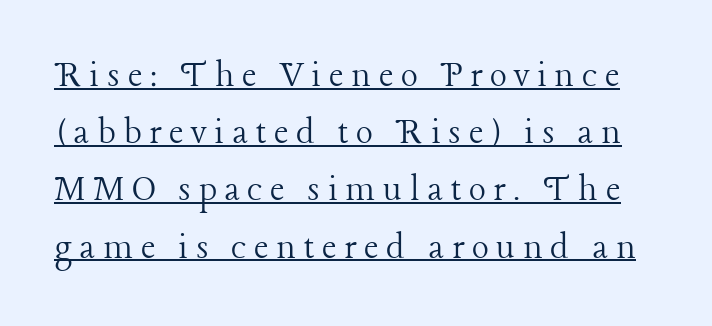
The image shows 40 px light serif type, upright; set normal line spacing (1.43x), underlined; low stroke contrast and a medium x-height.
